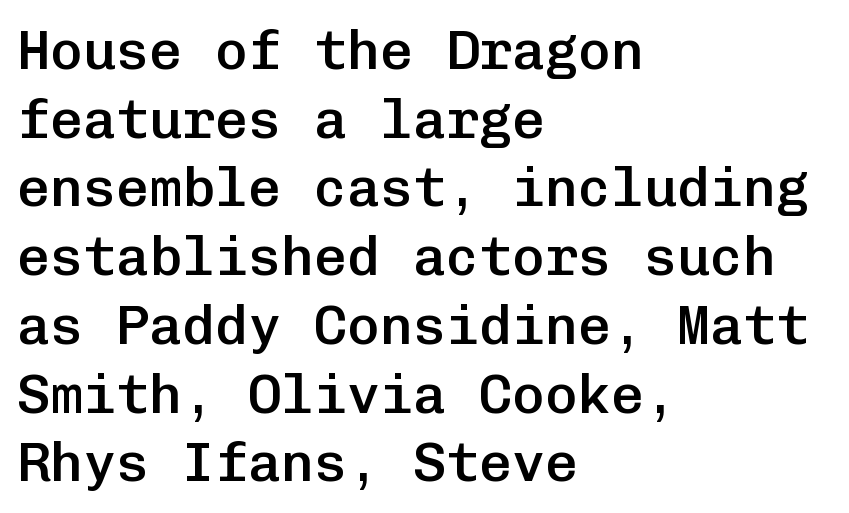
{"serif": "no", "italic": "no", "bold": "semi", "weight": "semibold", "width": "normal", "stroke_contrast": "low", "x_height": "medium", "monospaced": "yes", "underline": "no", "align": "left", "line_spacing": "normal", "line_spacing_ratio": 1.25, "letter_spacing": "normal", "letter_spacing_em": 0.0, "glyph_px": 55}
